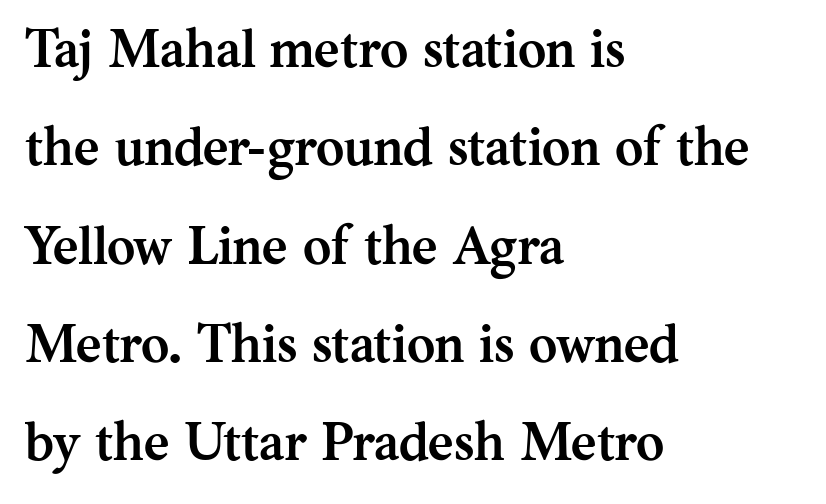
The typeface chosen for these lines features serifs. Does the lettering tilt? It doesn't — this is upright. Is this a fixed-width face? No — the glyphs have proportional, varying widths. One-word summary of the alignment: left.
